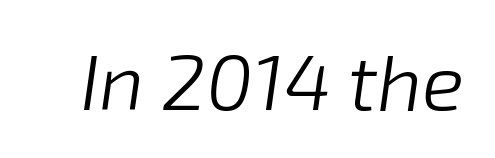
This is oblique type, the kind used for emphasis or titles. Compared with a typical body face, this is equally light or lighter still. Think of a printed novel: that variable character pitch is what you see here. Tracking value appears to be zero — textbook default spacing. Check the space under the baseline: it is left empty.
